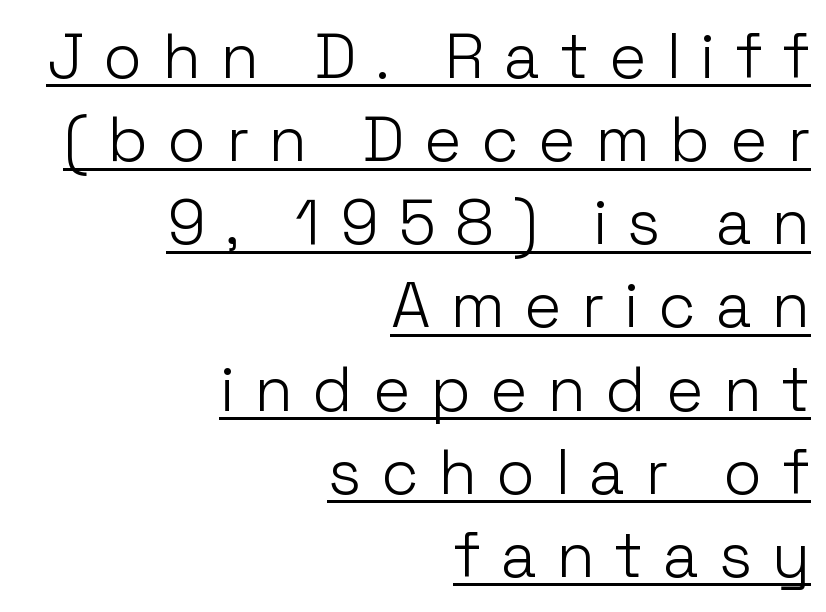
The typeface has the unassuming heft of standard copy or less. The axis of the letterforms is exactly vertical. Line spacing here is normal. Examine the stroke ends and you'll find no serifs. The passage shown is underscored from start to finish.
